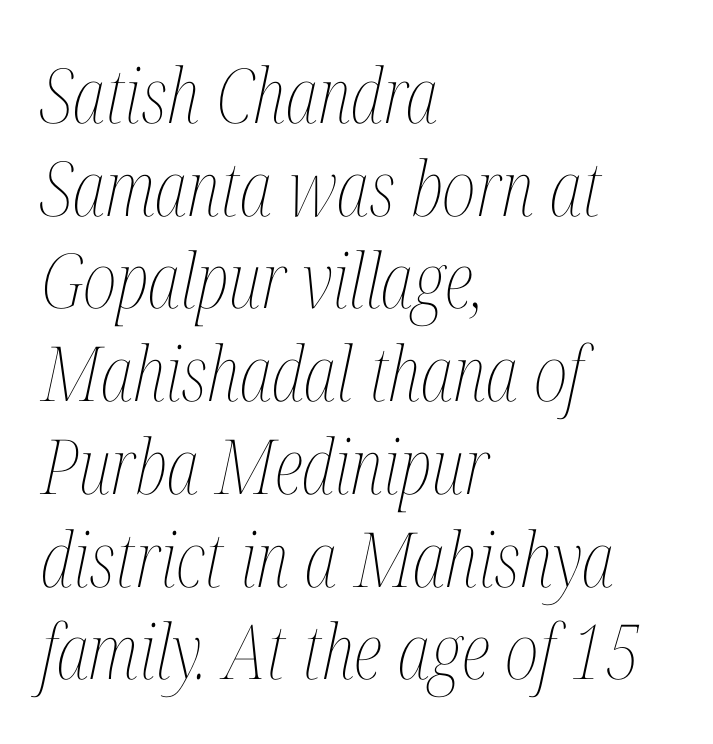
The image shows 76 px thin, condensed type, italic (leaning right); set left-aligned, line spacing 1.22x, normal letter spacing, not underlined; medium stroke contrast and a medium x-height.
